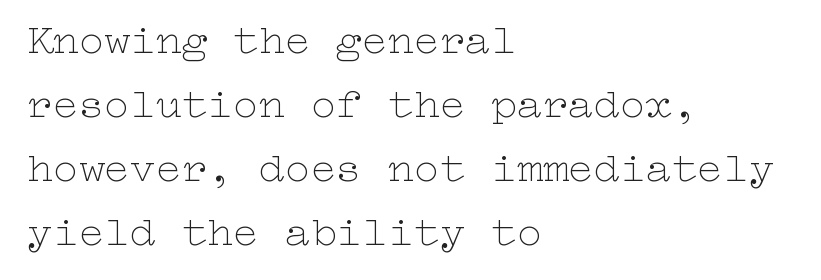
{"italic": "no", "bold": "no", "weight": "thin", "width": "wide", "stroke_contrast": "low", "x_height": "medium", "underline": "no", "align": "left", "line_spacing": "normal", "line_spacing_ratio": 1.49, "letter_spacing": "normal", "letter_spacing_em": 0.0, "glyph_px": 43}
